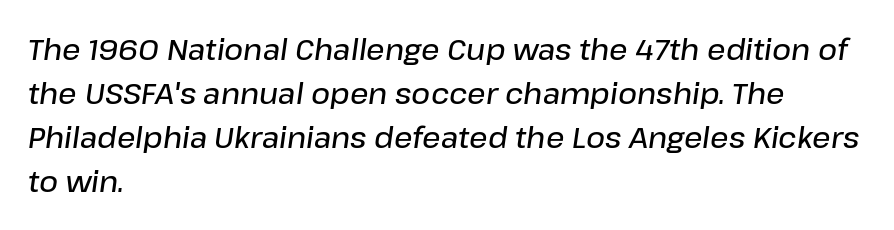
You could call the tracking neutral — neither tight nor loose. Descender tails drop into unmarked territory. The designer left line spacing at the default. The face used here is proportionally spaced, like ordinary book or web type.
